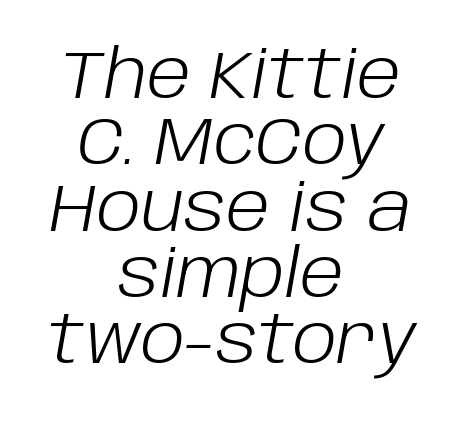
The image shows 67 px light type, italic (leaning right); set centered, tight line spacing (0.99x), normal letter spacing, not underlined; low stroke contrast and a large x-height.
